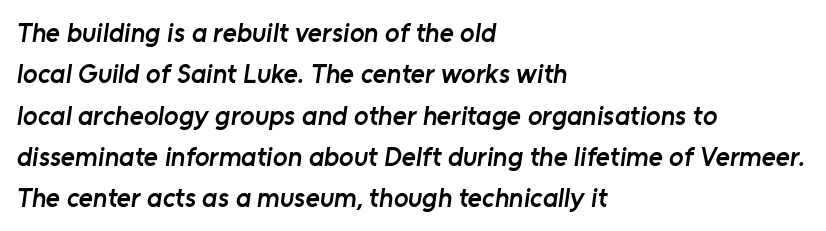
There is no visible air inserted between adjacent glyphs. The specimen omits any rule beneath the text block's lines. Summary of vertical rhythm: regular, with standard interline spacing. Each line starts at the same left margin while the right side varies.
